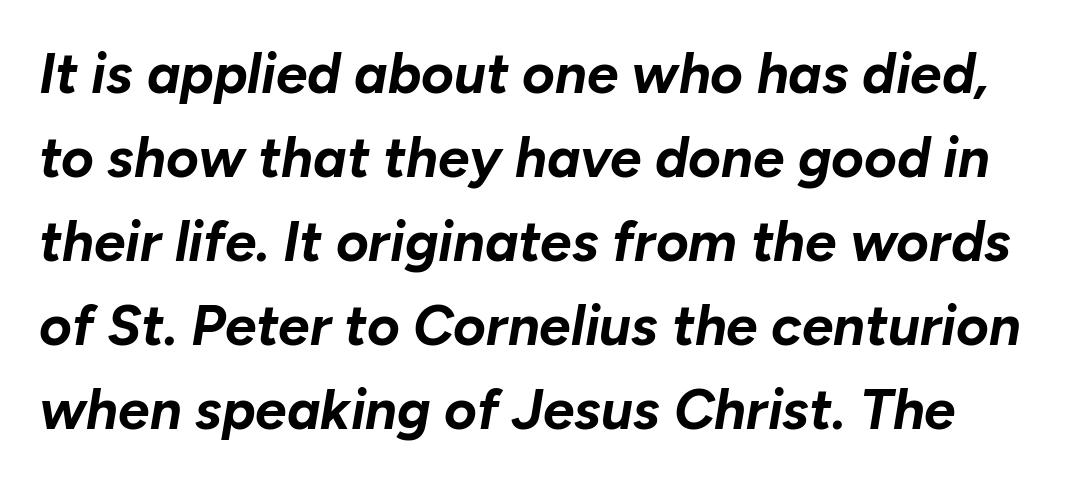
The image shows 56 px bold type, italic (leaning right); set normal line spacing (1.5x), normal letter spacing, not underlined; low stroke contrast and a medium x-height.
